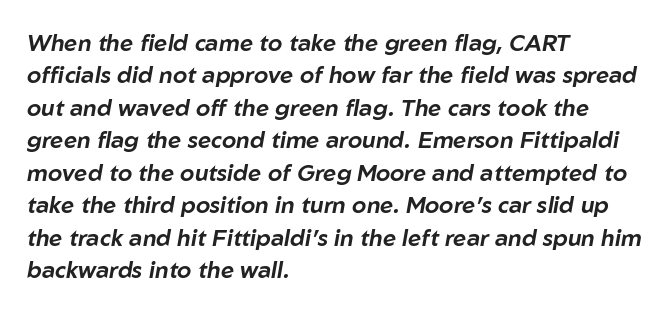
The line-height multiplier appears to be the usual default. Lines of text with bare space underneath. Does extra space separate the letters? No, they use regular spacing. The lines are quadded left. These lines were composed using italics.
